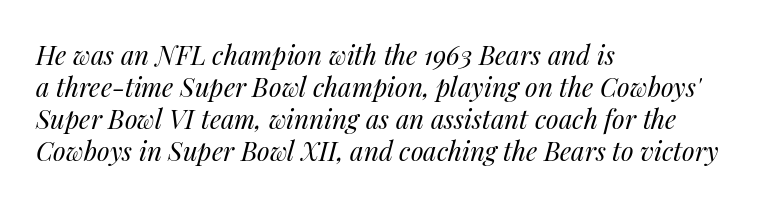
The passage is arranged the way most books set body copy — flush left. The font's italic variant was chosen for this text. The weight would be labelled regular, book, light, or lighter still. Between one letter and the next there's only the usual sliver of space. Each row of text sits above clean, open space.
